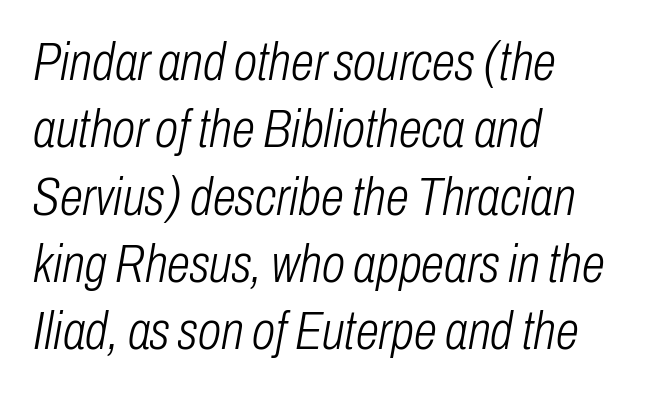
{"italic": "yes", "lean": "right", "slant_degrees": 10, "bold": "no", "weight": "light", "width": "condensed", "stroke_contrast": "low", "x_height": "medium", "monospaced": "no", "underline": "no", "align": "left", "line_spacing": "normal", "line_spacing_ratio": 1.27, "letter_spacing": "normal", "letter_spacing_em": 0.0, "glyph_px": 53}
